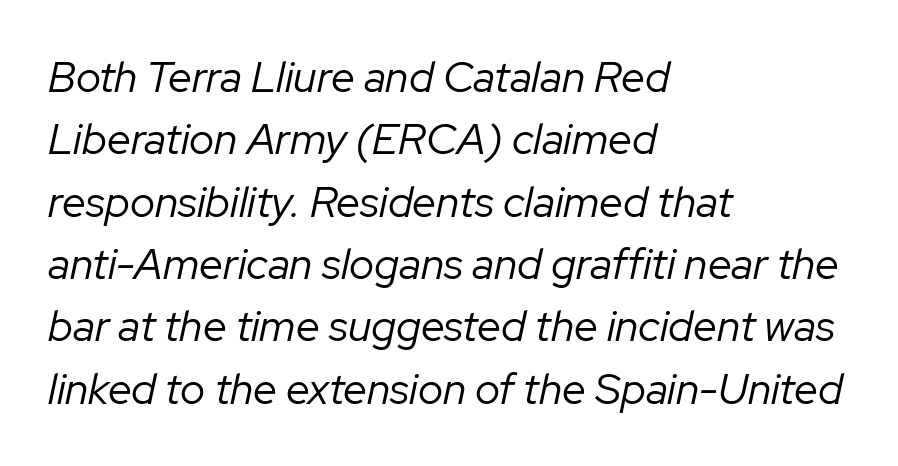
{"italic": "yes", "lean": "right", "slant_degrees": 12, "bold": "no", "weight": "regular", "width": "normal", "stroke_contrast": "low", "x_height": "medium", "monospaced": "no", "underline": "no", "align": "left", "line_spacing": "normal", "line_spacing_ratio": 1.45, "letter_spacing": "normal", "letter_spacing_em": 0.0, "glyph_px": 43}
